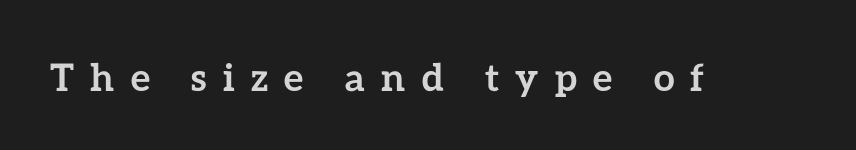
Q: Is the text bold? A: Yes.
Q: Is the text italic (slanted)? A: No, it is upright.
Q: Is the text underlined? A: No.
Q: Is the spacing between letters normal or unusually wide? A: Unusually wide.
Q: Width (condensed, normal, or wide)? A: Normal.
Q: Stroke contrast? A: Low.
Q: x-height? A: Medium.
Q: Monospaced? A: No.
